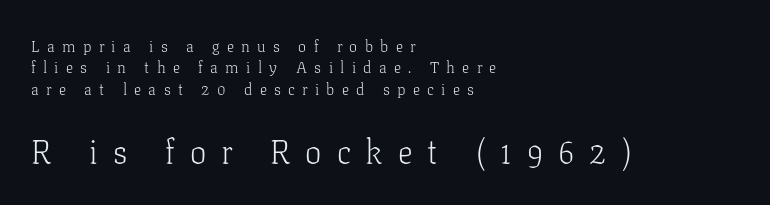
{"serif": "yes", "italic": "no", "bold": "no", "weight": "light", "width": "normal", "stroke_contrast": "low", "x_height": "medium", "monospaced": "no", "underline": "no", "align": "left", "line_spacing": "normal", "line_spacing_ratio": 1.34, "letter_spacing": "wide", "letter_spacing_em": 0.46, "larger_block": "second", "size_ratio": 2.06, "glyph_px": 33}
